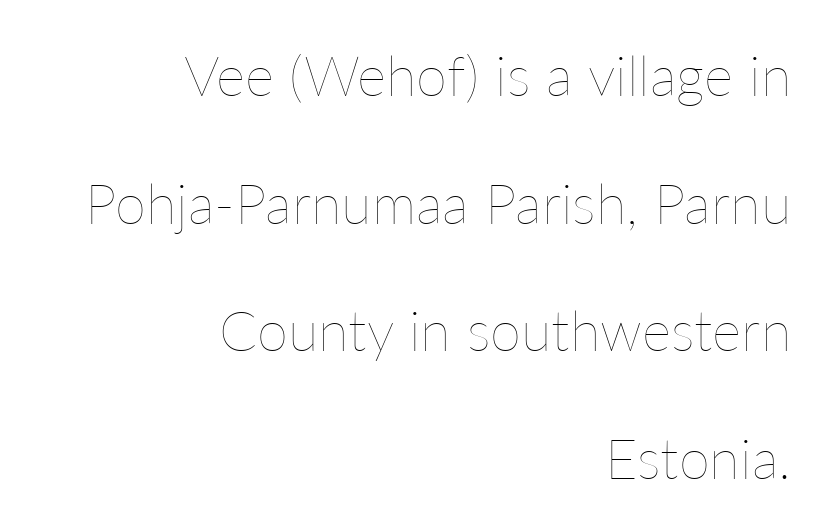
The image shows 56 px thin type, upright; set right-aligned, loose line spacing (2.28x), normal letter spacing, not underlined; low stroke contrast and a medium x-height.
